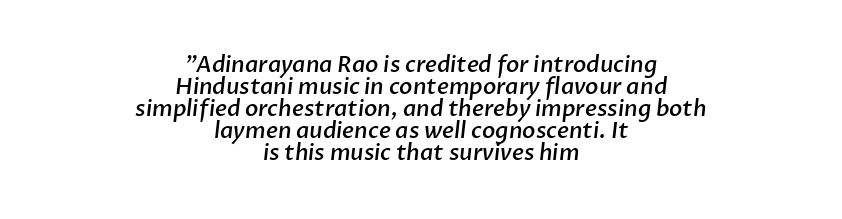
Q: Is the text bold? A: Semi-bold.
Q: Is the text underlined? A: No.
Q: How is the paragraph aligned? A: Centered.
Q: Is the spacing between letters normal or unusually wide? A: Normal.
Q: Is the spacing between lines tight, normal or loose? A: Tight.
